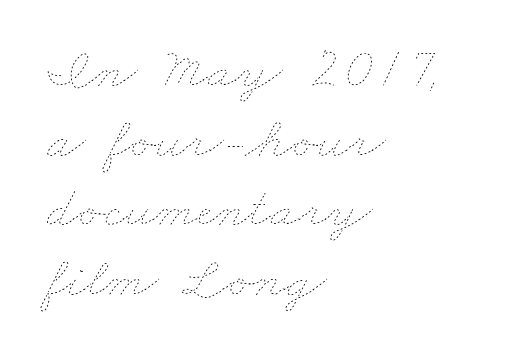
Nothing heavy about these letters — not bold at all. Character widths vary here, with narrow letters taking less room than wide ones. This sample uses plain, unmodified letter spacing. No word sits above an underline. All the whitespace from short lines collects on the right.
